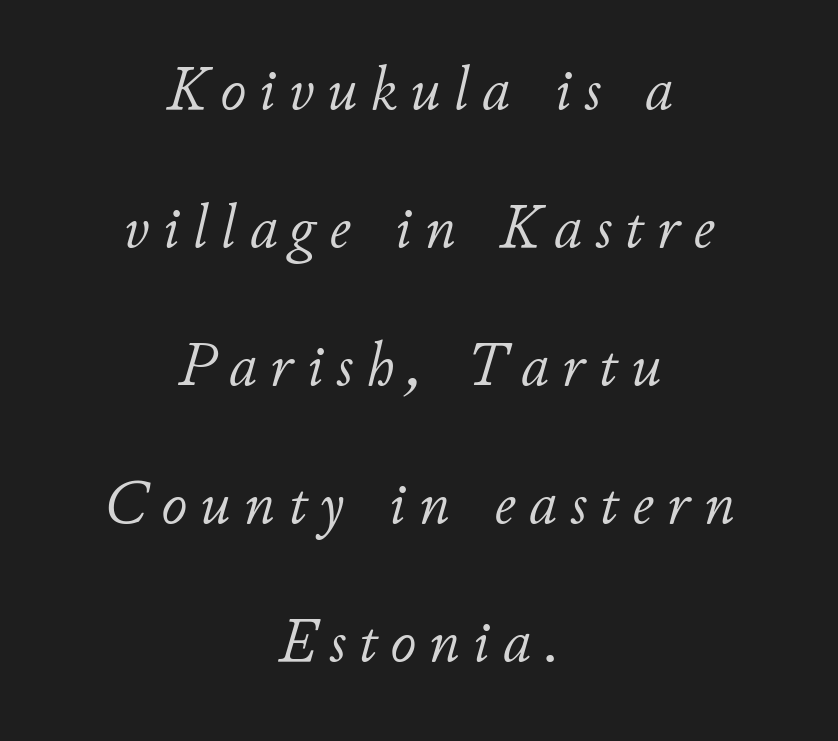
Q: Is the text bold? A: No.
Q: Is the text italic (slanted)? A: Yes, it leans right by about 11 degrees.
Q: Is the text underlined? A: No.
Q: How is the paragraph aligned? A: Centered.
Q: Is the spacing between letters normal or unusually wide? A: Unusually wide.
Q: Is the spacing between lines tight, normal or loose? A: Loose.
Q: Width (condensed, normal, or wide)? A: Normal.
Q: Stroke contrast? A: Low.
Q: x-height? A: Small.
Q: Monospaced? A: No.
